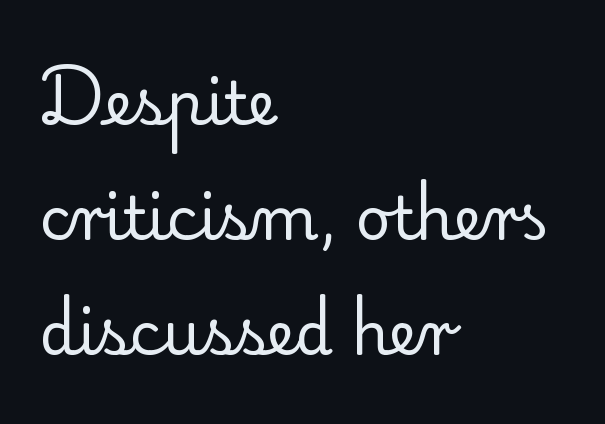
The image shows 60 px regular-weight serif type, upright; set left-aligned, loose line spacing (1.92x), normal letter spacing, not underlined; low stroke contrast and a small x-height.
